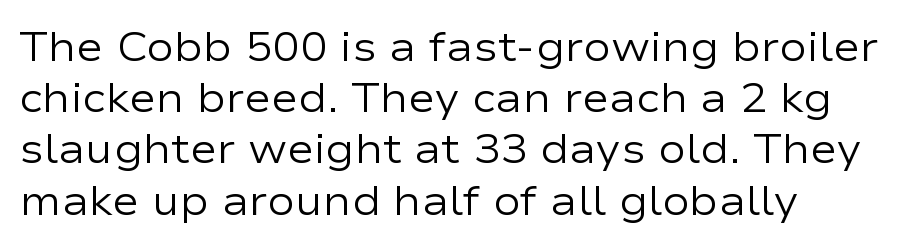
In terms of leading, this rendering sits right in the middle. The letterforms sit at book weight or below. Examine the stroke ends and you'll find no serifs. Each row of text sits above clean, open space. The setting favours the left margin, as ordinary paragraphs usually do. The letters advance in unequal steps, a hallmark of proportional type.
